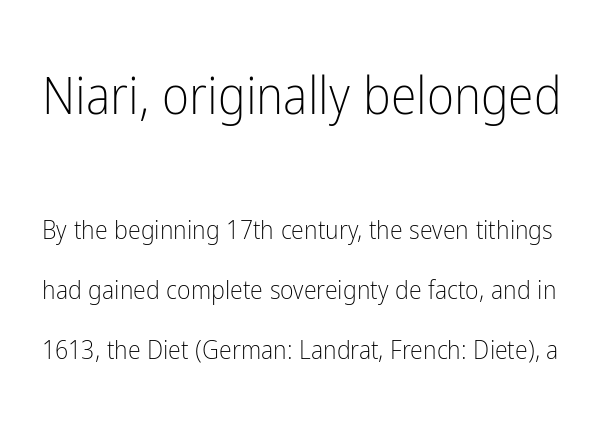
The image shows 52 px light, condensed sans-serif type, upright; set loose line spacing (2.3x), normal letter spacing, not underlined; the first (top) block is 2.0x larger; low stroke contrast and a medium x-height.
